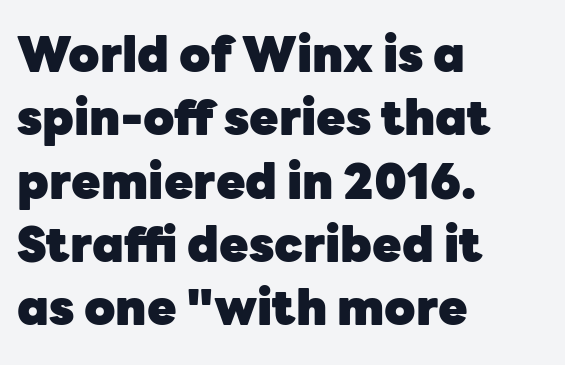
Between one letter and the next there's only the usual sliver of space. The ragged edge is on the right, which tells us the setting is flush left. Is this a fixed-width face? No — the glyphs have proportional, varying widths. Baseline-to-baseline distance is the conventional proportion of letter height. Honestly, there is no underline to notice here at all. Heft: maximum for text — a bold.
